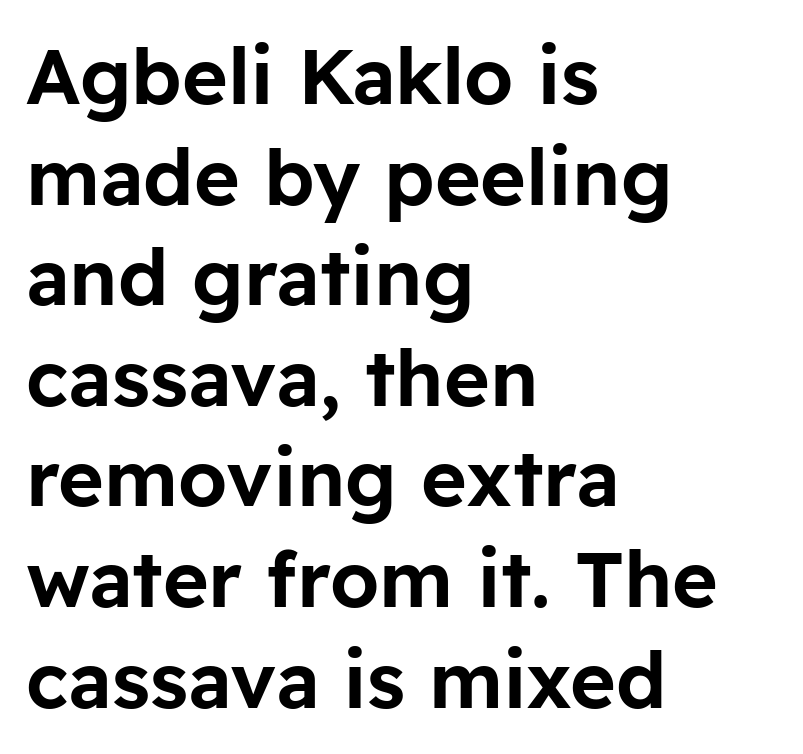
The image shows 78 px sans-serif type, upright; set left-aligned, normal line spacing (1.29x), normal letter spacing, not underlined; low stroke contrast and a medium x-height.
